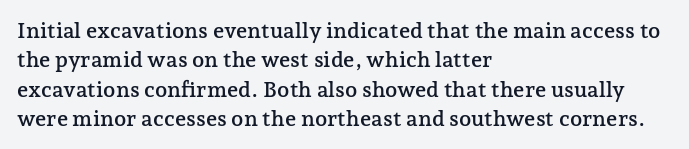
Q: Is the text italic (slanted)? A: No, it is upright.
Q: Is the text underlined? A: No.
Q: How is the paragraph aligned? A: Left-aligned.
Q: Is the spacing between letters normal or unusually wide? A: Normal.
Q: Is the spacing between lines tight, normal or loose? A: Normal.
